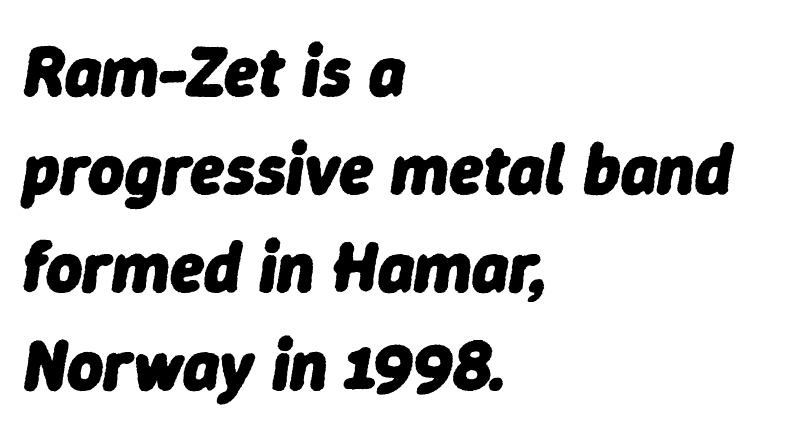
{"italic": "yes", "lean": "right", "slant_degrees": 9, "bold": "yes", "weight": "heavy", "width": "normal", "stroke_contrast": "low", "x_height": "medium", "monospaced": "no", "underline": "no", "align": "left", "line_spacing": "normal", "line_spacing_ratio": 1.4, "letter_spacing": "normal", "letter_spacing_em": 0.0, "glyph_px": 70}
